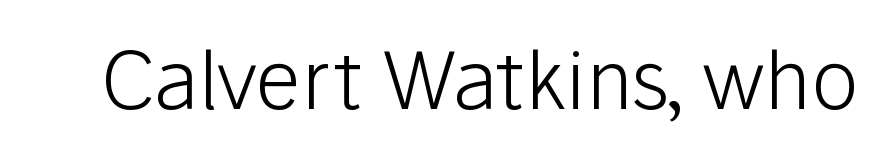
The image shows 80 px light sans-serif type, upright; set normal letter spacing, not underlined; low stroke contrast and a medium x-height.
